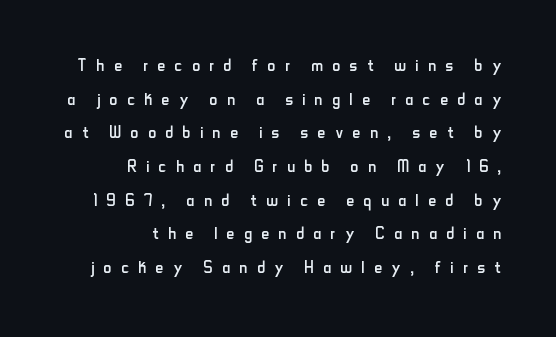
{"italic": "no", "bold": "no", "underline": "no", "align": "right", "line_spacing": "normal", "line_spacing_ratio": 1.53, "letter_spacing": "wide", "letter_spacing_em": 0.43, "glyph_px": 22}
